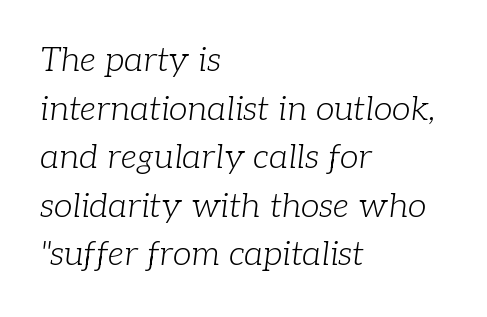
Characters are canted at an angle relative to the baseline's perpendicular. A typesetter would call this proportional, since set widths differ per character. Descender tails drop into unmarked territory. What stands out about the letter spacing? Nothing — it is the standard amount. You can tell from the footed stems that serif type was used. Where is the straight margin? On the left.
